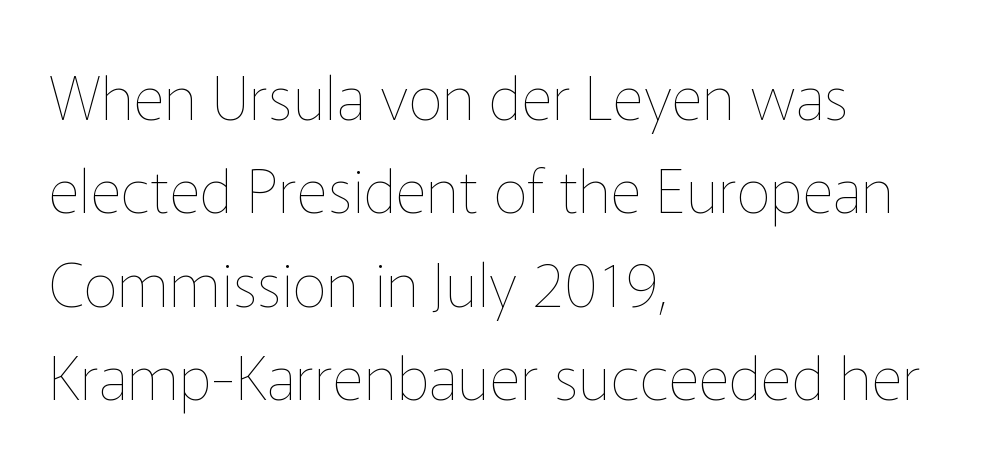
The image shows 61 px thin type, upright; set left-aligned, normal line spacing (1.53x), normal letter spacing, not underlined; low stroke contrast and a medium x-height.
